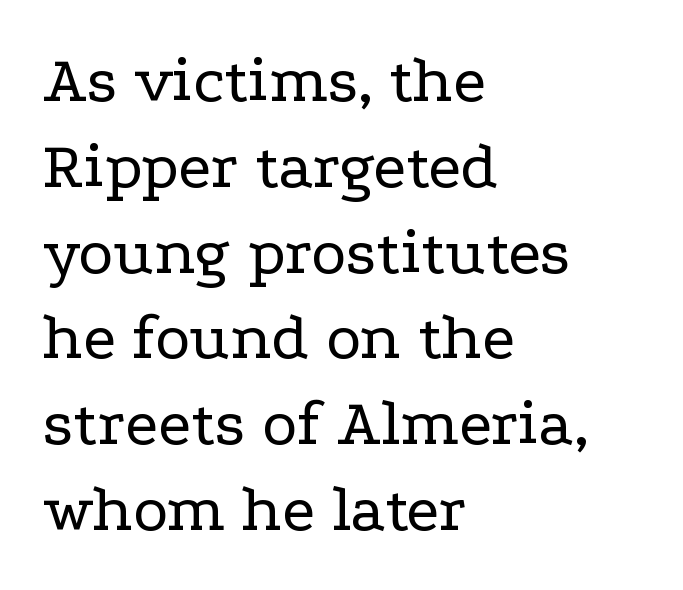
Q: Is the text bold? A: No.
Q: Is the text italic (slanted)? A: No, it is upright.
Q: Is the typeface a serif or a sans-serif typeface? A: Serif.
Q: Is the text underlined? A: No.
Q: How is the paragraph aligned? A: Left-aligned.
Q: Is the spacing between letters normal or unusually wide? A: Normal.
Q: Is the spacing between lines tight, normal or loose? A: Normal.
Q: Width (condensed, normal, or wide)? A: Wide.
Q: Stroke contrast? A: Low.
Q: x-height? A: Medium.
Q: Monospaced? A: No.
